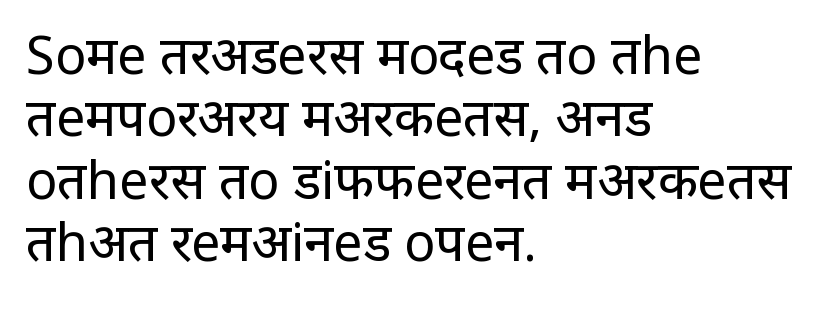
Q: Is the text bold? A: No.
Q: Is the text italic (slanted)? A: No, it is upright.
Q: Is the typeface a serif or a sans-serif typeface? A: Sans-serif.
Q: Is the text underlined? A: No.
Q: How is the paragraph aligned? A: Left-aligned.
Q: Is the spacing between letters normal or unusually wide? A: Normal.
Q: Width (condensed, normal, or wide)? A: Condensed.
Q: Stroke contrast? A: Low.
Q: x-height? A: Large.
Q: Monospaced? A: No.
